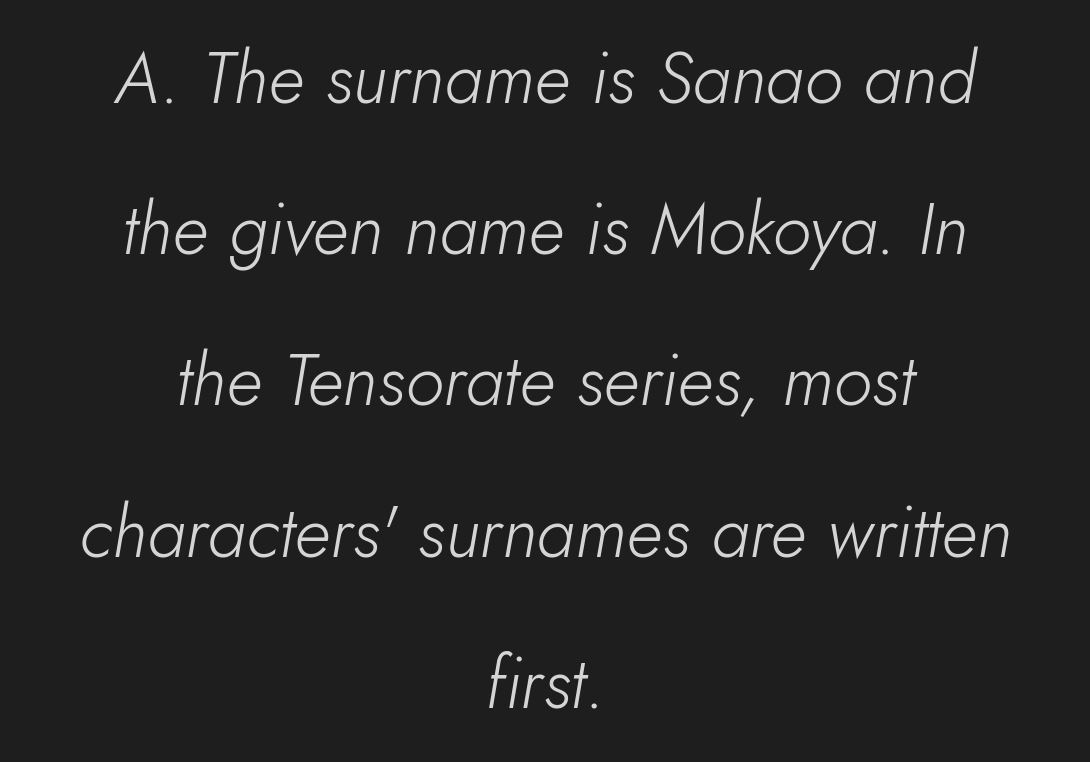
Spacing verdict: proportional, widths tailored to each character. Every character sits at an angle, as italics do. Underline: absent. What stands out about the letter spacing? Nothing — it is the standard amount. The typeface has the unassuming heft of standard copy or less. Interline gaps are noticeably wide in this sample.
